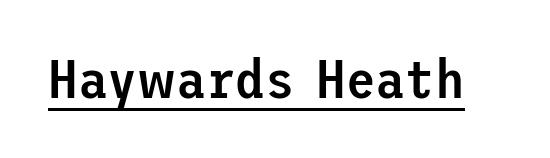
Q: Is the text bold? A: Semi-bold.
Q: Is the text italic (slanted)? A: No, it is upright.
Q: Is the typeface a serif or a sans-serif typeface? A: Sans-serif.
Q: Is the text underlined? A: Yes.
Q: Is the spacing between letters normal or unusually wide? A: Normal.
Q: Width (condensed, normal, or wide)? A: Normal.
Q: Stroke contrast? A: Low.
Q: x-height? A: Medium.
